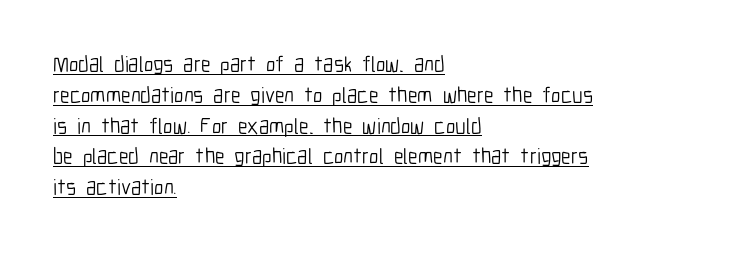
The image shows 22 px text type, upright; set left-aligned, normal line spacing (1.4x), normal letter spacing, underlined.
